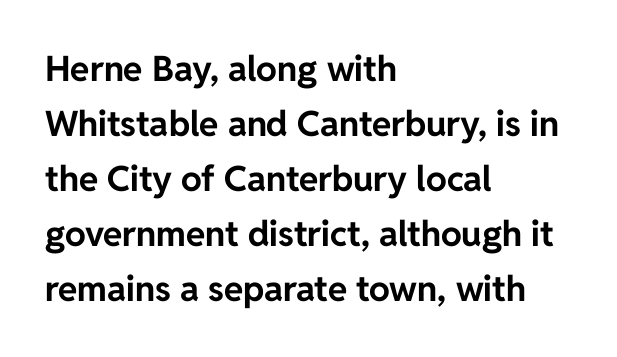
{"serif": "no", "italic": "no", "bold": "yes", "weight": "bold", "width": "normal", "stroke_contrast": "low", "x_height": "medium", "monospaced": "no", "underline": "no", "align": "left", "line_spacing": "normal", "line_spacing_ratio": 1.57, "letter_spacing": "normal", "letter_spacing_em": 0.0, "glyph_px": 35}
